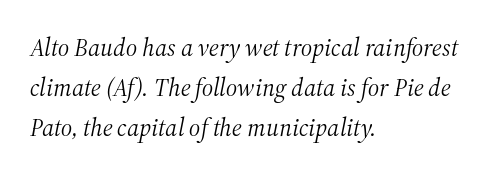
The image shows 25 px text type, italic (leaning right); set left-aligned, normal line spacing (1.6x), normal letter spacing, not underlined.
